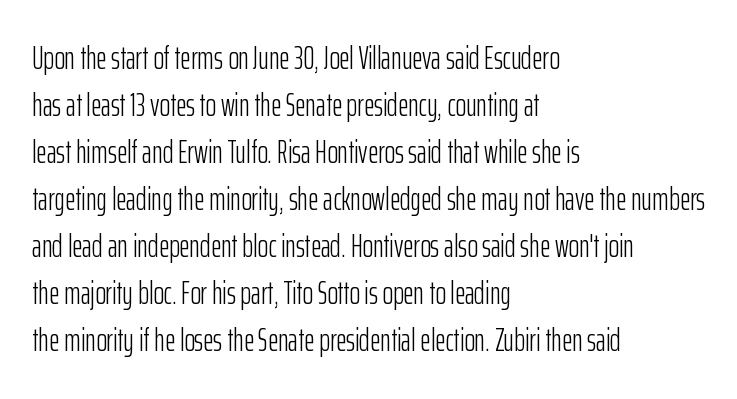
The image shows 32 px light, condensed sans-serif type, upright; set left-aligned, normal line spacing (1.47x), normal letter spacing, not underlined; low stroke contrast and a medium x-height.
